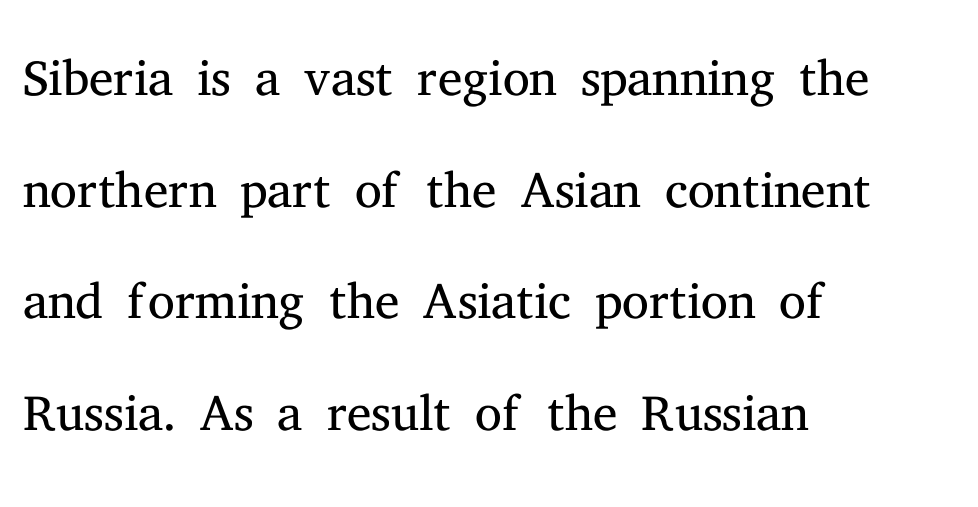
Q: Is the text bold? A: No.
Q: Is the text italic (slanted)? A: No, it is upright.
Q: Is the typeface a serif or a sans-serif typeface? A: Serif.
Q: Is the text underlined? A: No.
Q: How is the paragraph aligned? A: Left-aligned.
Q: Is the spacing between letters normal or unusually wide? A: Normal.
Q: Is the spacing between lines tight, normal or loose? A: Normal.
Q: Width (condensed, normal, or wide)? A: Normal.
Q: Stroke contrast? A: Medium.
Q: x-height? A: Medium.
Q: Monospaced? A: No.
